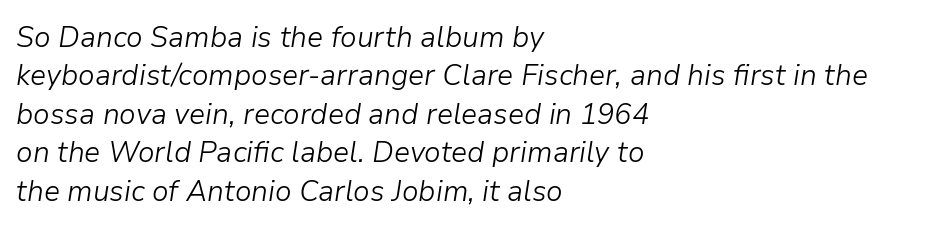
{"italic": "yes", "lean": "right", "slant_degrees": 9, "bold": "no", "weight": "light", "width": "normal", "stroke_contrast": "low", "x_height": "medium", "monospaced": "no", "underline": "no", "align": "left", "line_spacing": "normal", "line_spacing_ratio": 1.28, "letter_spacing": "normal", "letter_spacing_em": 0.0, "glyph_px": 30}
